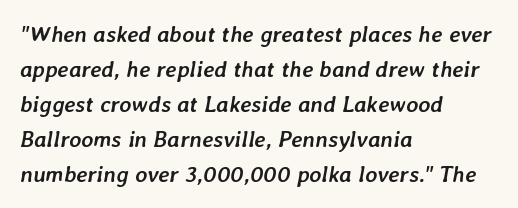
The image shows 23 px bold type, italic (leaning right); set left-aligned, normal line spacing (1.52x), normal letter spacing, not underlined.
